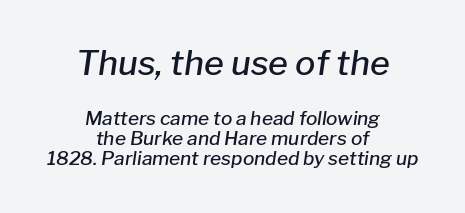
{"italic": "yes", "lean": "right", "slant_degrees": 8, "bold": "semi", "weight": "semibold", "width": "normal", "stroke_contrast": "low", "x_height": "medium", "monospaced": "no", "underline": "no", "align": "center", "line_spacing": "tight", "line_spacing_ratio": 1.07, "letter_spacing": "normal", "letter_spacing_em": 0.0, "larger_block": "first", "size_ratio": 1.79, "glyph_px": 34}
